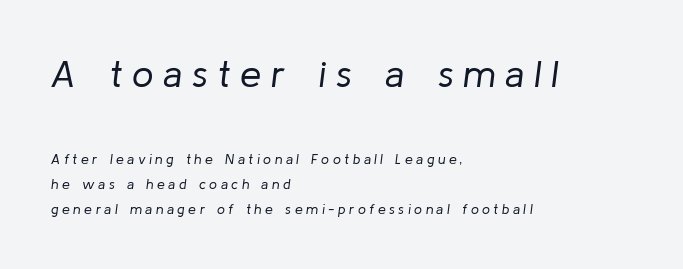
{"italic": "yes", "lean": "right", "slant_degrees": 8, "bold": "no", "weight": "regular", "width": "normal", "stroke_contrast": "low", "x_height": "medium", "monospaced": "no", "underline": "no", "align": "left", "line_spacing_ratio": 1.8, "letter_spacing": "wide", "letter_spacing_em": 0.25, "larger_block": "first", "size_ratio": 2.71, "glyph_px": 38}
